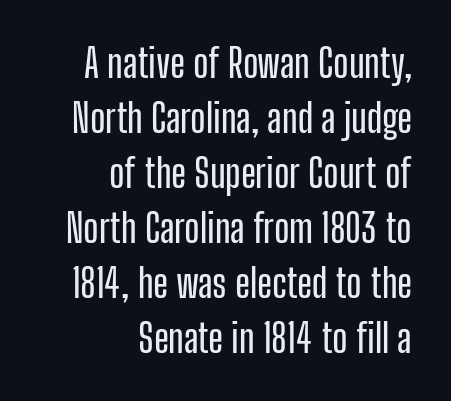
{"serif": "no", "italic": "no", "width": "condensed", "stroke_contrast": "low", "x_height": "medium", "monospaced": "no", "underline": "no", "align": "right", "line_spacing": "normal", "line_spacing_ratio": 1.41, "letter_spacing": "normal", "letter_spacing_em": 0.0, "glyph_px": 39}
